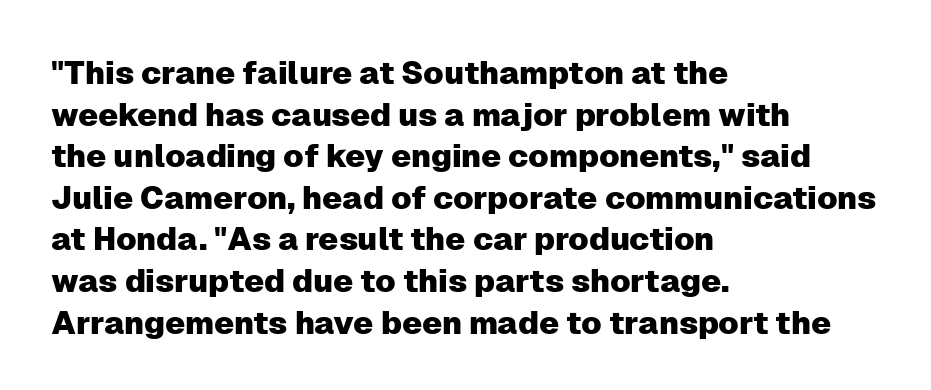
Q: Is the text italic (slanted)? A: No, it is upright.
Q: Is the typeface a serif or a sans-serif typeface? A: Sans-serif.
Q: Is the text underlined? A: No.
Q: How is the paragraph aligned? A: Left-aligned.
Q: Is the spacing between letters normal or unusually wide? A: Normal.
Q: Is the spacing between lines tight, normal or loose? A: Normal.
Q: Width (condensed, normal, or wide)? A: Normal.
Q: Stroke contrast? A: Low.
Q: x-height? A: Medium.
Q: Monospaced? A: No.
